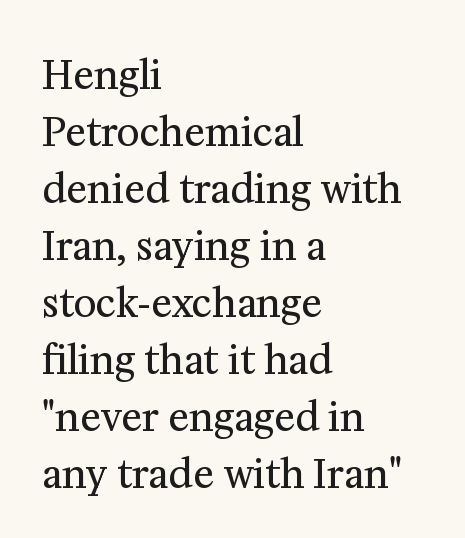
The image shows 39 px regular-weight serif type, upright; set left-aligned, normal line spacing (1.46x), normal letter spacing, not underlined; medium stroke contrast and a medium x-height.
